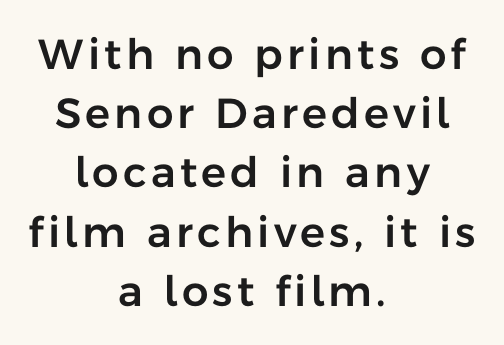
The image shows 42 px sans-serif type, upright; set centered, normal line spacing (1.41x), not underlined; low stroke contrast and a medium x-height.
